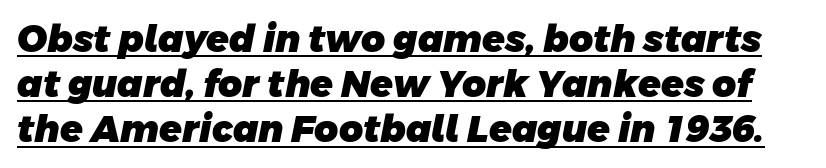
{"serif": "no", "bold": "yes", "weight": "heavy", "width": "normal", "stroke_contrast": "low", "x_height": "large", "monospaced": "no", "underline": "yes", "line_spacing_ratio": 1.22, "letter_spacing": "normal", "letter_spacing_em": 0.0, "glyph_px": 37}
